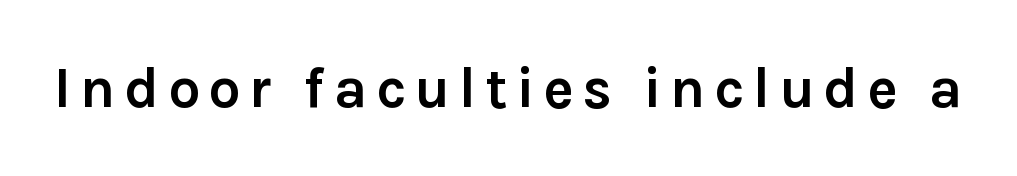
{"serif": "no", "italic": "no", "bold": "yes", "weight": "semibold", "width": "normal", "stroke_contrast": "low", "x_height": "medium", "monospaced": "no", "underline": "no", "glyph_px": 57}
